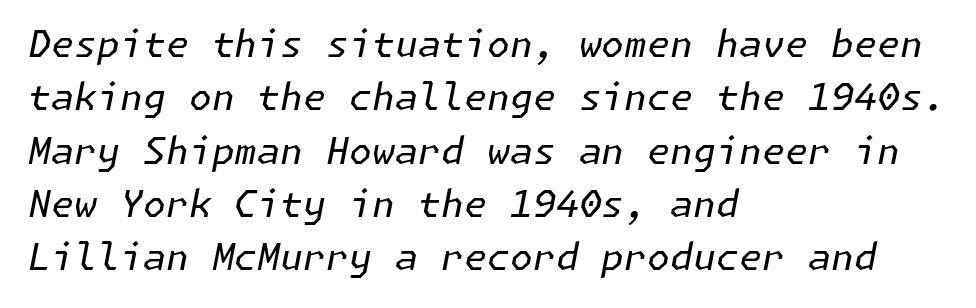
Words appear dense and cohesive because spacing is normal. Quick note: underline off. Leftover space on each line is placed entirely after the last word. Stems and bowls with no extra thickness — not bold.
